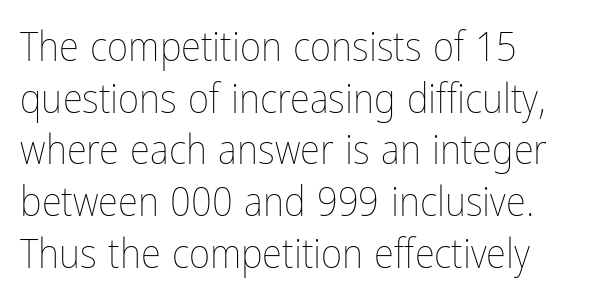
The line texture is even and compact thanks to regular tracking. No extra ink here — the face is not bold. Nobody drew a line under any word here. Is the block centered? No — it sits flush against the left margin. The rendering uses natural spacing where letterforms have individual widths.
